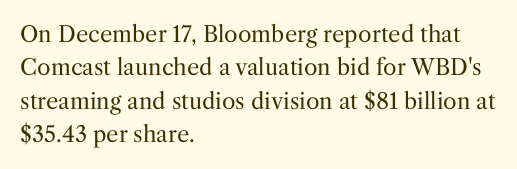
Q: Is the text bold? A: No.
Q: Is the text italic (slanted)? A: No, it is upright.
Q: Is the text underlined? A: No.
Q: How is the paragraph aligned? A: Left-aligned.
Q: Is the spacing between letters normal or unusually wide? A: Normal.
Q: Is the spacing between lines tight, normal or loose? A: Normal.
